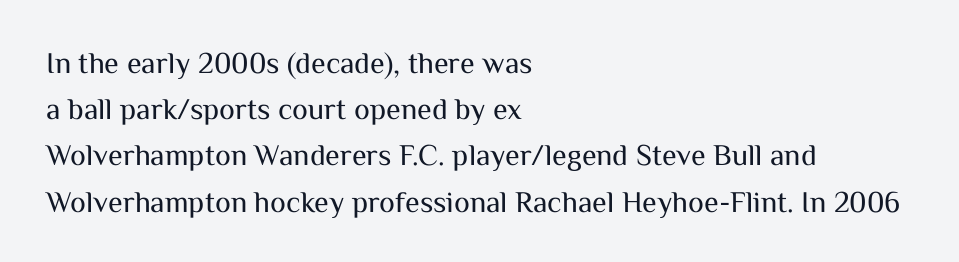
{"serif": "no", "italic": "no", "bold": "no", "weight": "regular", "width": "normal", "stroke_contrast": "medium", "x_height": "medium", "monospaced": "no", "underline": "no", "align": "left", "line_spacing": "normal", "line_spacing_ratio": 1.54, "letter_spacing": "normal", "letter_spacing_em": 0.0, "glyph_px": 30}
